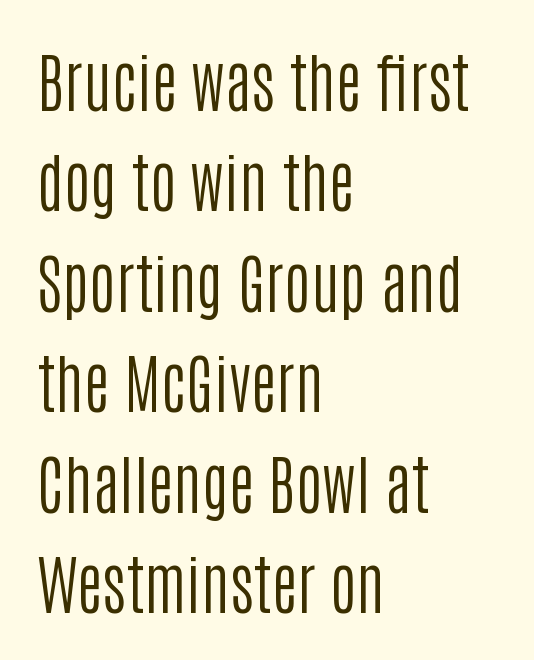
A typesetter would call this leading conventional body-copy spacing. The face used here is proportionally spaced, like ordinary book or web type. The rendering shows plain stroke endings on the letterforms — a sans-serif design. Compared with a centered layout, this one pins lines to the left instead.
